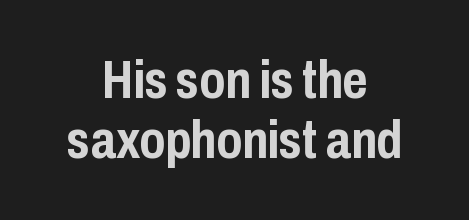
Reading down the column, the eye jumps only a short way to each next line. Words appear dense and cohesive because spacing is normal. Is there any slant? The stems are plumb. Check where the strokes stop: nothing finishes them off — pure sans. The typesetter chose a symmetrical, centered arrangement here.
